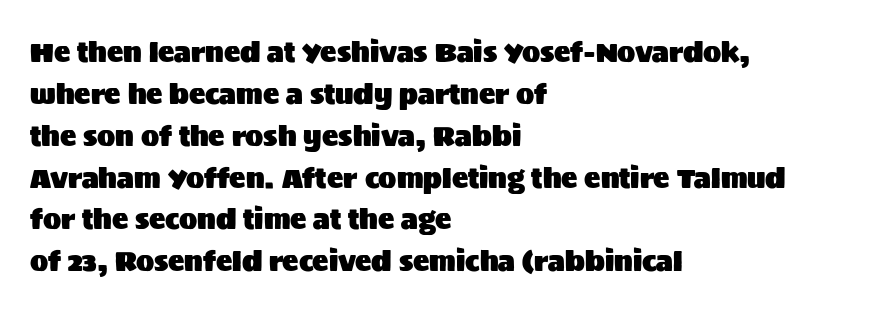
Decoration check: the copy has no underline. You can tell it's not italic because the verticals are truly vertical. Is the letter spacing exaggerated? No — it looks like the ordinary default. A classic flush-left, rag-right setting is used for this passage. Baseline-to-baseline distance is the conventional proportion of letter height.
